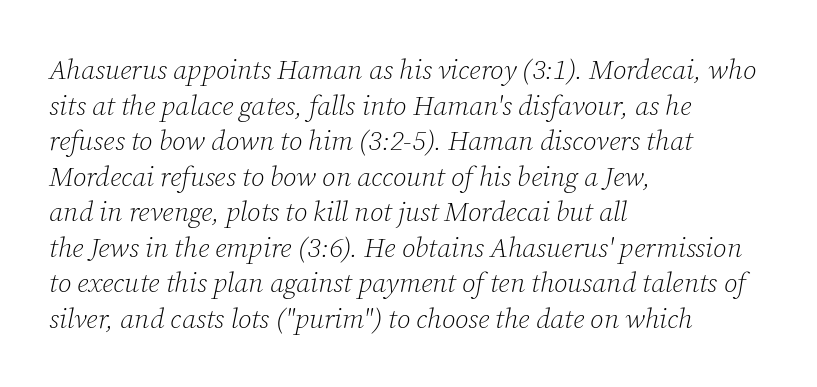
Q: Is the text bold? A: No.
Q: Is the text italic (slanted)? A: Yes, it leans right by about 12 degrees.
Q: Is the typeface a serif or a sans-serif typeface? A: Serif.
Q: Is the text underlined? A: No.
Q: How is the paragraph aligned? A: Left-aligned.
Q: Is the spacing between letters normal or unusually wide? A: Normal.
Q: Is the spacing between lines tight, normal or loose? A: Normal.
Q: Width (condensed, normal, or wide)? A: Normal.
Q: Stroke contrast? A: Low.
Q: x-height? A: Medium.
Q: Monospaced? A: No.
